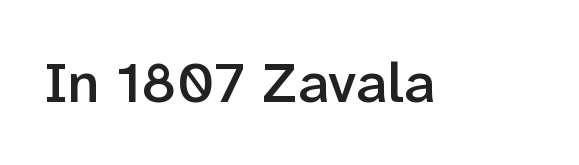
{"serif": "no", "italic": "no", "bold": "semi", "weight": "semibold", "width": "normal", "stroke_contrast": "low", "x_height": "medium", "monospaced": "no", "underline": "no", "letter_spacing": "normal", "letter_spacing_em": 0.0, "glyph_px": 58}
